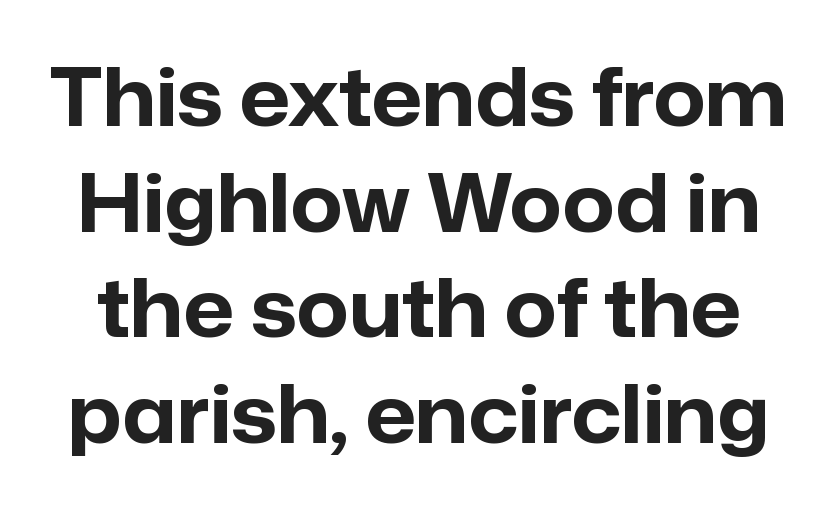
Check where the strokes stop: nothing finishes them off — pure sans. Check under the words: just untouched page. Posture: upright roman. Students, note that the glyphs here touch the page at normal intervals. Its strokes are broad and dark, the hallmark of bold type. Is there much room between lines? A standard amount, neither cramped nor airy.
